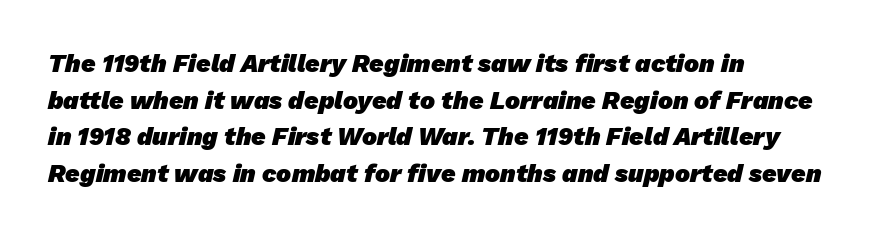
Line spacing here is normal. Nobody touched the tracking dial on this one. Students, this is bold: see how much ink each stroke carries. Descender tails drop into unmarked territory.
